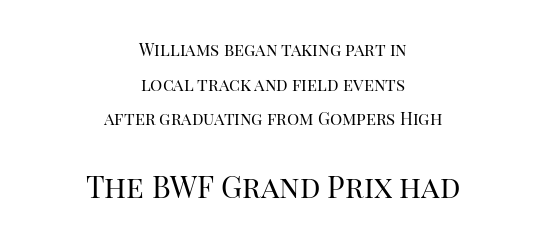
The letters advance in unequal steps, a hallmark of proportional type. The cut favours lightness, reaching ordinary text weight at its darkest. Whoever set this made the second block the dominant, larger element. Serifs: yes, visible at the terminals of the letterforms.
